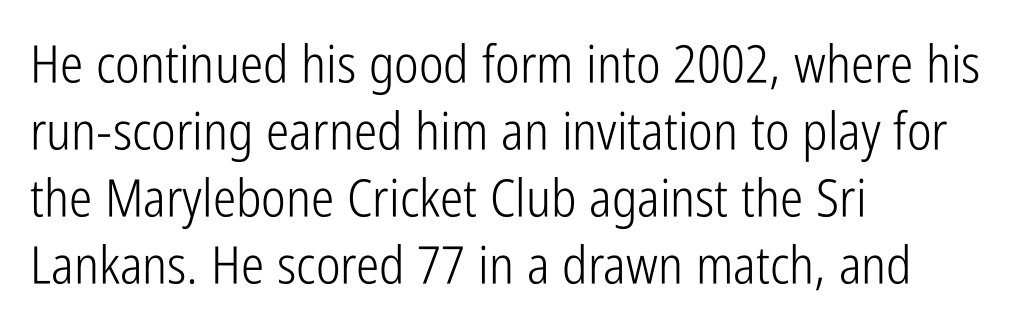
The image shows 52 px light, condensed sans-serif type, upright; set left-aligned, normal line spacing (1.29x), normal letter spacing, not underlined; low stroke contrast and a medium x-height.
